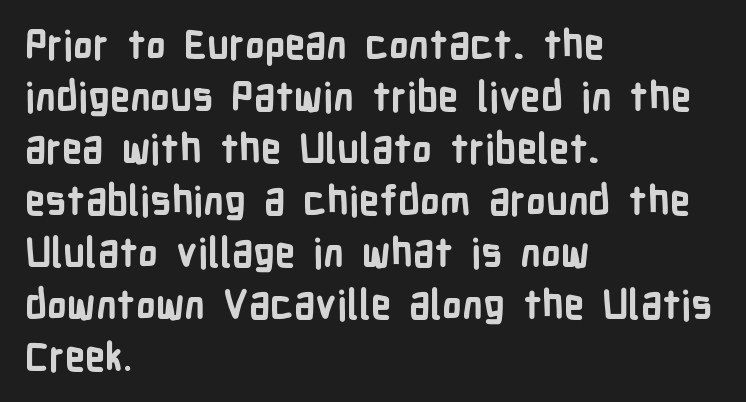
Q: Is the text bold? A: Yes.
Q: Is the text italic (slanted)? A: No, it is upright.
Q: Is the typeface a serif or a sans-serif typeface? A: Sans-serif.
Q: Is the text underlined? A: No.
Q: How is the paragraph aligned? A: Left-aligned.
Q: Is the spacing between letters normal or unusually wide? A: Normal.
Q: Is the spacing between lines tight, normal or loose? A: Normal.
Q: Width (condensed, normal, or wide)? A: Condensed.
Q: Stroke contrast? A: Low.
Q: x-height? A: Medium.
Q: Monospaced? A: No.
